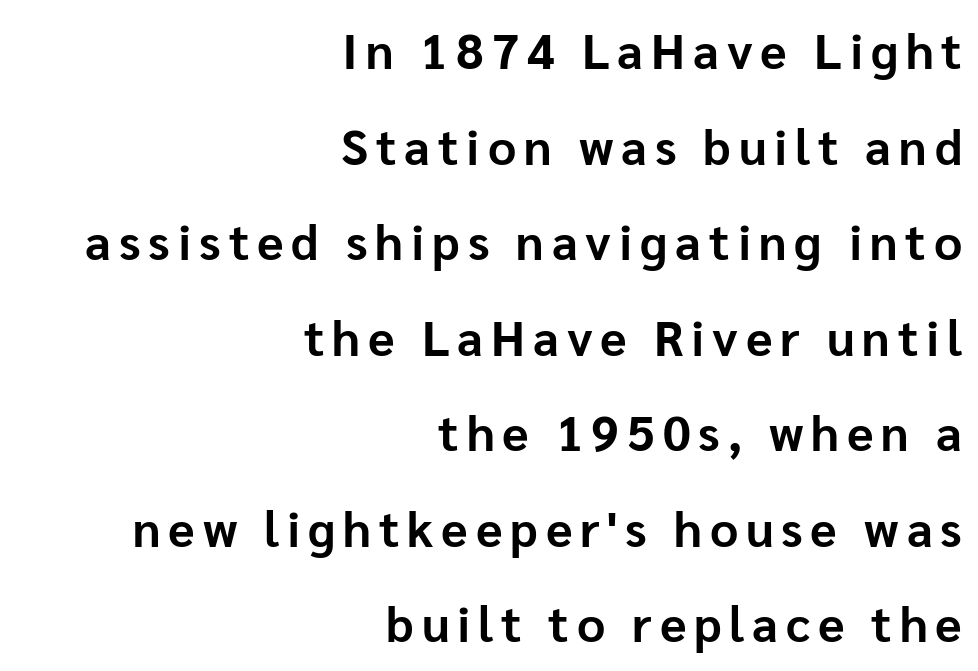
Q: Is the text bold? A: Yes.
Q: Is the text italic (slanted)? A: No, it is upright.
Q: Is the typeface a serif or a sans-serif typeface? A: Sans-serif.
Q: Is the text underlined? A: No.
Q: How is the paragraph aligned? A: Right-aligned.
Q: Is the spacing between lines tight, normal or loose? A: Loose.
Q: Width (condensed, normal, or wide)? A: Normal.
Q: Stroke contrast? A: Low.
Q: x-height? A: Medium.
Q: Monospaced? A: No.
